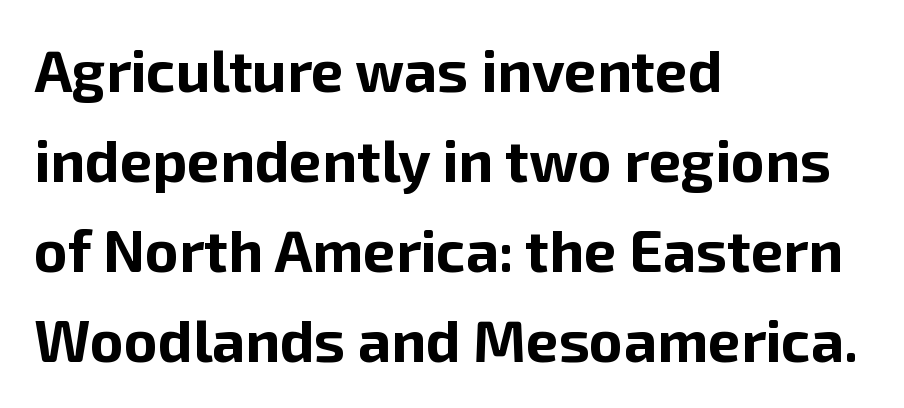
The image shows 58 px bold sans-serif type, upright; set left-aligned, normal line spacing (1.55x), normal letter spacing, not underlined; low stroke contrast and a medium x-height.
